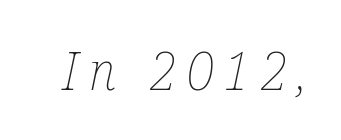
Q: Is the text bold? A: No.
Q: Is the text italic (slanted)? A: Yes, it leans right by about 12 degrees.
Q: Is the text underlined? A: No.
Q: Is the spacing between letters normal or unusually wide? A: Unusually wide.
Q: Width (condensed, normal, or wide)? A: Condensed.
Q: Stroke contrast? A: Low.
Q: x-height? A: Medium.
Q: Monospaced? A: No.
